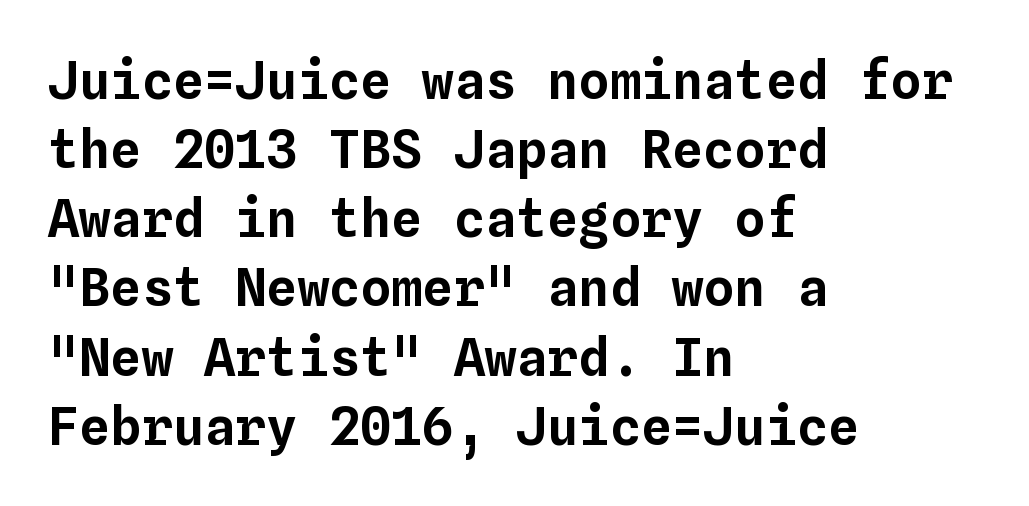
Q: Is the text italic (slanted)? A: No, it is upright.
Q: Is the text underlined? A: No.
Q: How is the paragraph aligned? A: Left-aligned.
Q: Is the spacing between letters normal or unusually wide? A: Normal.
Q: Is the spacing between lines tight, normal or loose? A: Normal.
Q: Width (condensed, normal, or wide)? A: Normal.
Q: Stroke contrast? A: Low.
Q: x-height? A: Medium.
Q: Monospaced? A: Yes.
